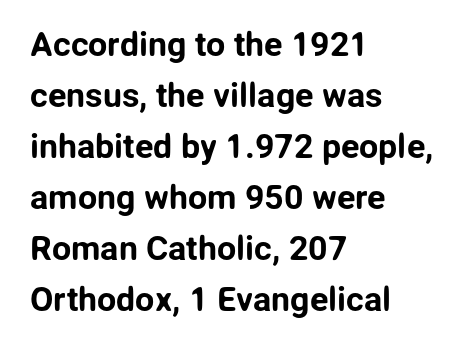
The image shows 34 px sans-serif type, upright; set left-aligned, normal line spacing (1.5x), normal letter spacing, not underlined; low stroke contrast and a medium x-height.
